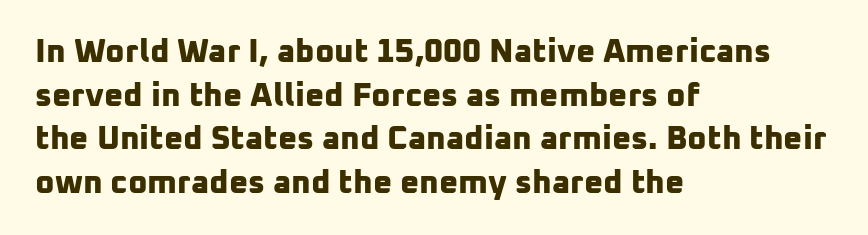
{"serif": "no", "bold": "yes", "weight": "bold", "width": "normal", "stroke_contrast": "low", "x_height": "medium", "monospaced": "no", "underline": "no", "align": "left", "line_spacing": "normal", "line_spacing_ratio": 1.32, "letter_spacing": "normal", "letter_spacing_em": 0.0, "glyph_px": 33}
